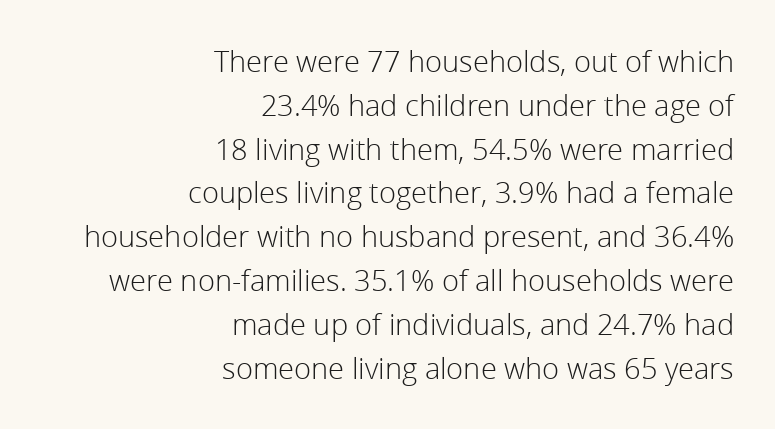
The block of text has a typical density, with ordinary space between rows. A sans-serif font was chosen for this passage. The specimen omits any rule beneath the text block's lines. Do the characters align in a grid? No, the font is proportional. Caption: multi-line text, flush right, ragged left. The characters are drawn with everyday or finer stroke widths.
